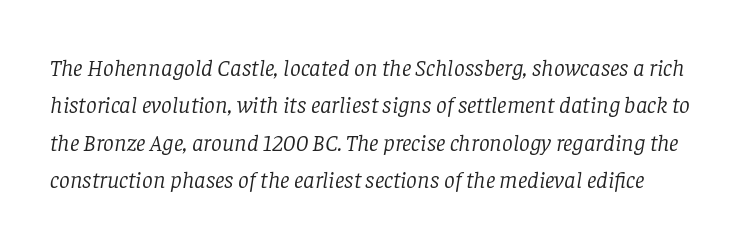
In terms of letterspacing, this is plain default setting. This is oblique type, the kind used for emphasis or titles. These lines sit exactly where default settings would place them. Words float on clear page, feet unadorned. The weight tops out at a normal text grade.
